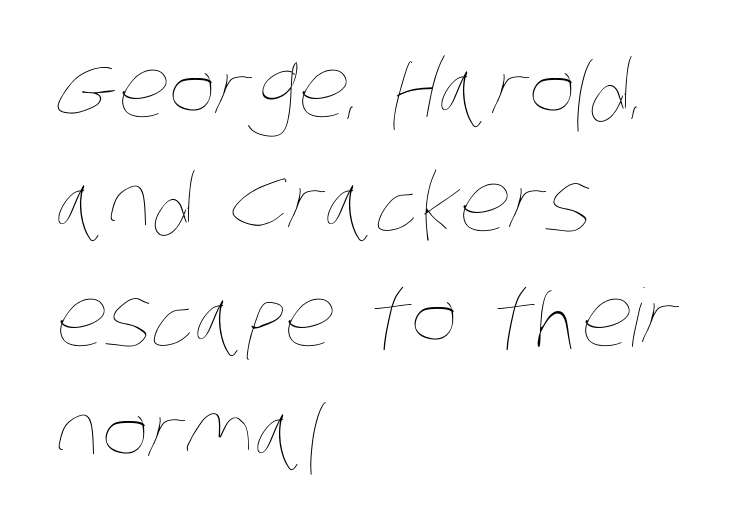
Spacing verdict: proportional, widths tailored to each character. Bare-footed words on every line. Vertically, the passage feels balanced, rows spaced as you'd expect. The letterforms sit at book weight or below. The paragraph has a hard left edge and a soft right edge. The face used here is rendered with its standard letterfit.
